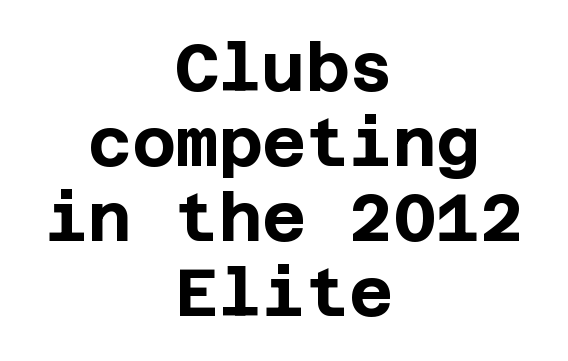
Q: Is the text bold? A: Yes.
Q: Is the text italic (slanted)? A: No, it is upright.
Q: Is the typeface a serif or a sans-serif typeface? A: Sans-serif.
Q: Is the text underlined? A: No.
Q: How is the paragraph aligned? A: Centered.
Q: Is the spacing between letters normal or unusually wide? A: Normal.
Q: Is the spacing between lines tight, normal or loose? A: Tight.
Q: Width (condensed, normal, or wide)? A: Normal.
Q: Stroke contrast? A: Low.
Q: x-height? A: Large.
